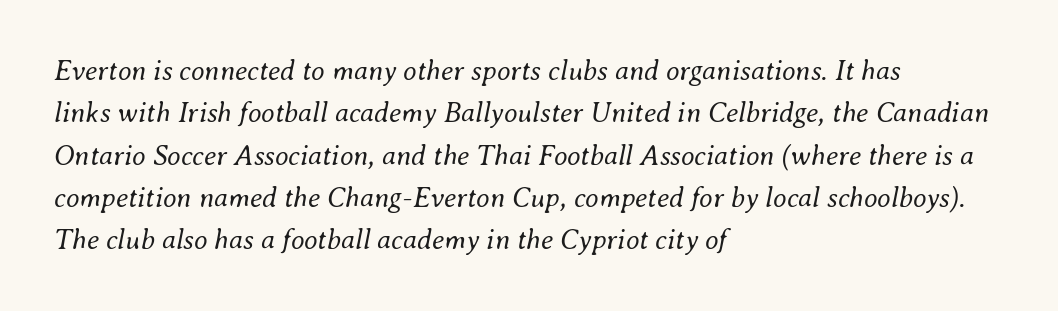
The image shows 28 px regular-weight type, italic (leaning right); set left-aligned, normal line spacing (1.51x), normal letter spacing, not underlined; medium stroke contrast and a small x-height.
